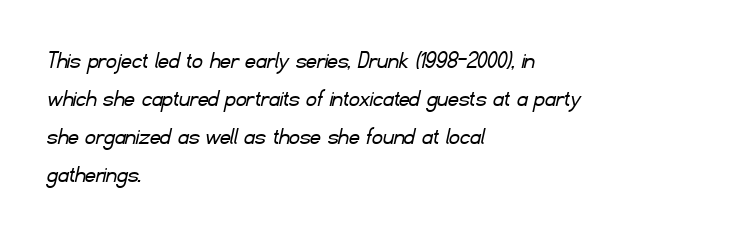
The image shows 26 px text type; set left-aligned, normal line spacing (1.46x), normal letter spacing, not underlined.
